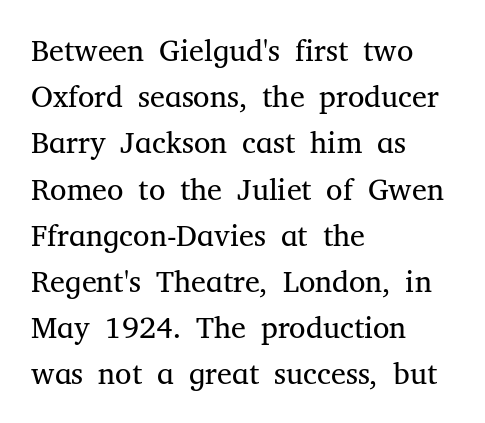
On a weight scale, this lands at 450 or below. Has an underline been added? It has not. Typographically, this falls in the serif category. The paragraph shown leans on its left margin. The typography opts for an upright posture over an oblique one. These lines are rendered in a variable-pitch font.
